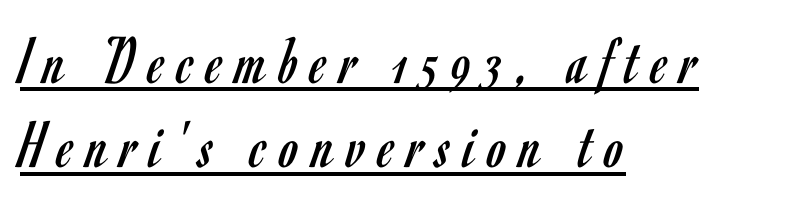
{"serif": "no", "bold": "no", "weight": "regular", "width": "condensed", "stroke_contrast": "low", "x_height": "small", "monospaced": "no", "underline": "yes", "align": "left", "line_spacing_ratio": 1.22, "glyph_px": 69}
